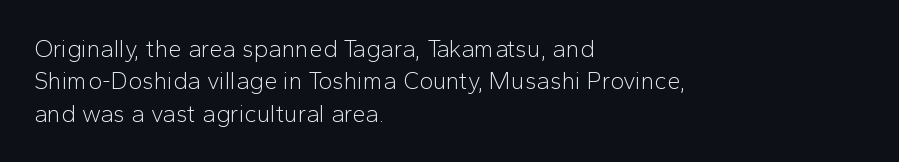
The image shows 24 px text type, upright; set left-aligned, normal line spacing (1.35x), normal letter spacing, not underlined.
